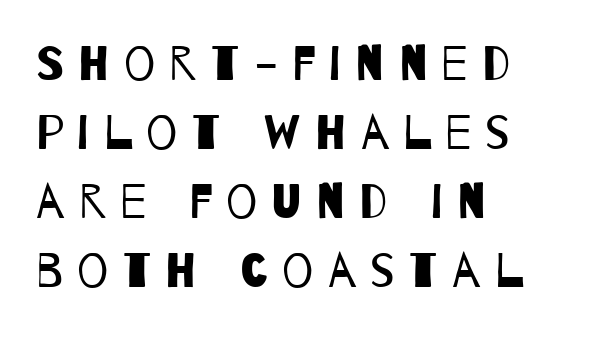
Q: Is the text bold? A: No.
Q: Is the typeface a serif or a sans-serif typeface? A: Sans-serif.
Q: Is the text underlined? A: No.
Q: How is the paragraph aligned? A: Left-aligned.
Q: Is the spacing between letters normal or unusually wide? A: Unusually wide.
Q: Is the spacing between lines tight, normal or loose? A: Normal.
Q: Width (condensed, normal, or wide)? A: Condensed.
Q: Stroke contrast? A: Low.
Q: x-height? A: Large.
Q: Monospaced? A: No.
